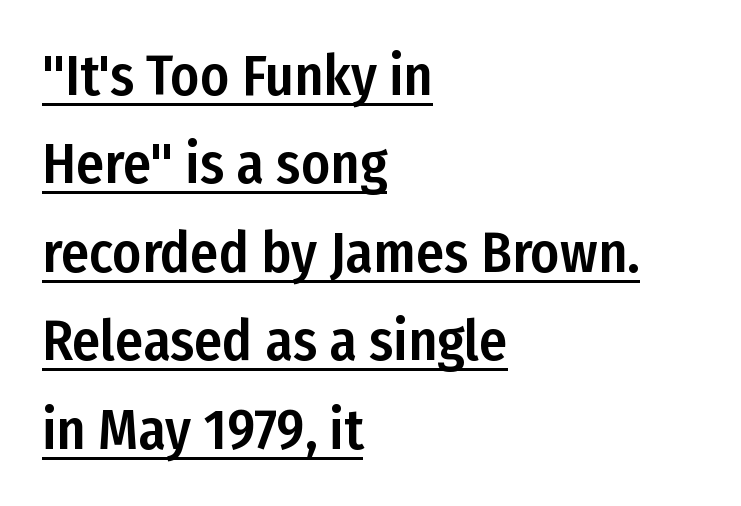
The image shows 56 px condensed sans-serif type, upright; set left-aligned, normal line spacing (1.58x), normal letter spacing, underlined; low stroke contrast and a medium x-height.
